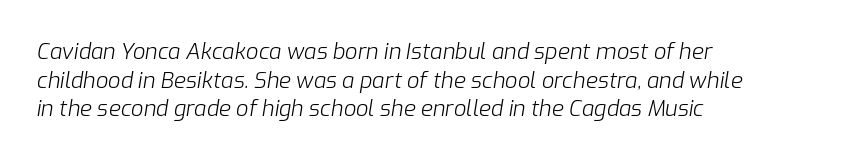
The image shows 22 px text type, italic (leaning right); set left-aligned, normal line spacing (1.3x), normal letter spacing, not underlined.
